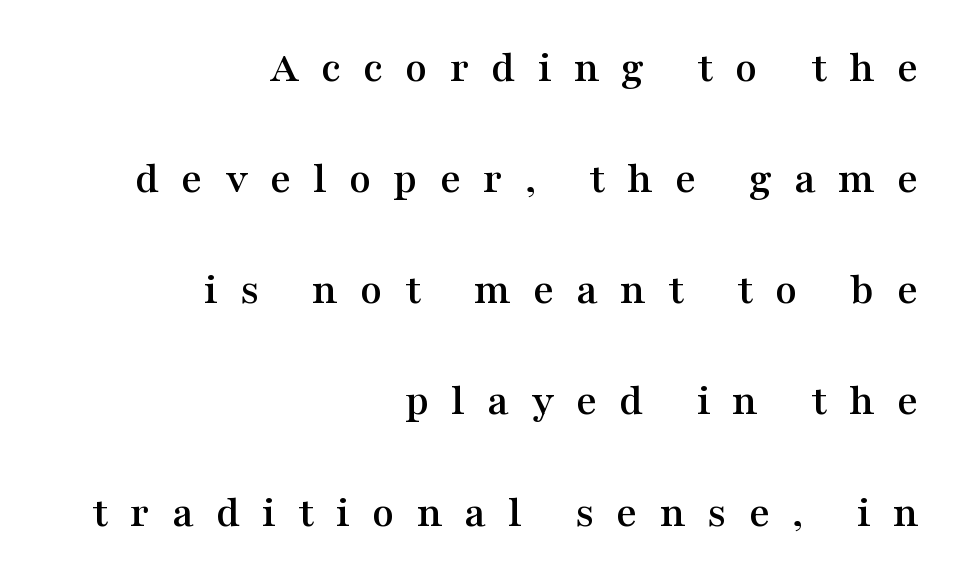
{"serif": "yes", "italic": "no", "width": "wide", "stroke_contrast": "medium", "x_height": "medium", "monospaced": "no", "underline": "no", "align": "right", "line_spacing": "loose", "line_spacing_ratio": 2.47, "letter_spacing": "wide", "letter_spacing_em": 0.49, "glyph_px": 45}
